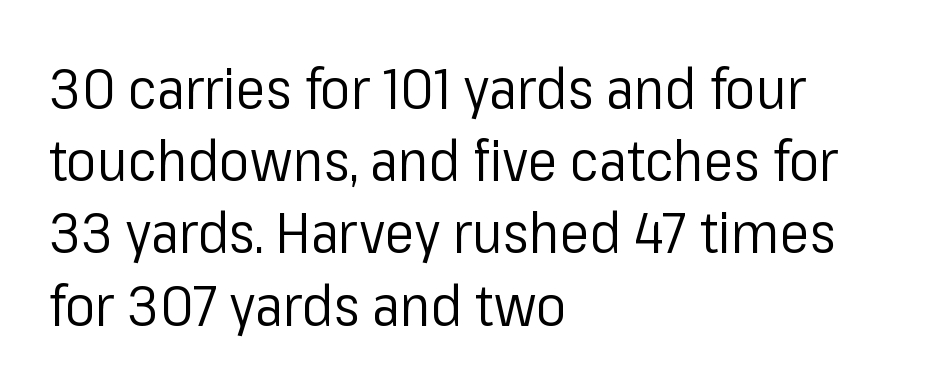
Posture: straight, roman, zero tilt. Left-aligned paragraph, ragged on the right. The foot of each line stays bare and open. Stroke thickness stays within the range of a standard reading face or lighter.
